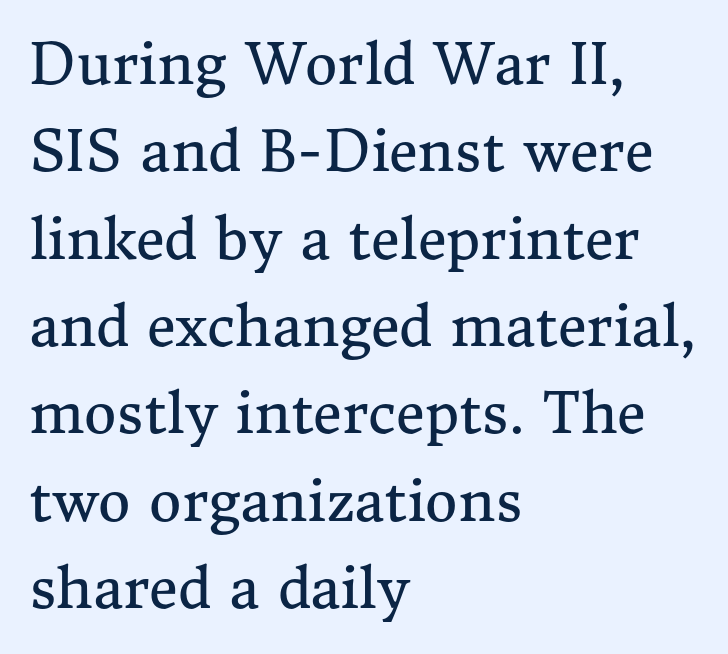
Q: Is the text bold? A: No.
Q: Is the text italic (slanted)? A: No, it is upright.
Q: Is the typeface a serif or a sans-serif typeface? A: Serif.
Q: Is the text underlined? A: No.
Q: How is the paragraph aligned? A: Left-aligned.
Q: Is the spacing between letters normal or unusually wide? A: Normal.
Q: Is the spacing between lines tight, normal or loose? A: Normal.
Q: Width (condensed, normal, or wide)? A: Normal.
Q: Stroke contrast? A: Medium.
Q: x-height? A: Medium.
Q: Monospaced? A: No.
